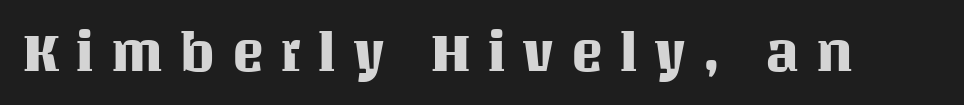
Q: Is the text italic (slanted)? A: No, it is upright.
Q: Is the text underlined? A: No.
Q: Is the spacing between letters normal or unusually wide? A: Unusually wide.
Q: Width (condensed, normal, or wide)? A: Normal.
Q: Stroke contrast? A: Medium.
Q: x-height? A: Large.
Q: Monospaced? A: No.
